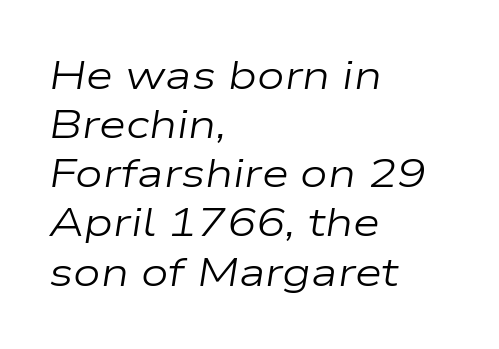
{"italic": "yes", "lean": "right", "slant_degrees": 9, "bold": "no", "weight": "regular", "width": "wide", "stroke_contrast": "low", "x_height": "medium", "monospaced": "no", "underline": "no", "align": "left", "line_spacing": "normal", "line_spacing_ratio": 1.26, "letter_spacing": "normal", "letter_spacing_em": 0.0, "glyph_px": 39}
